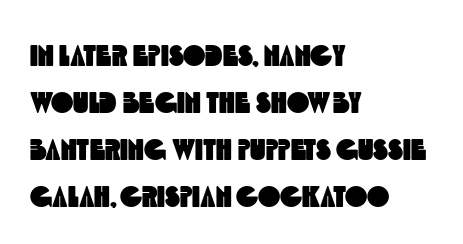
{"serif": "no", "width": "condensed", "x_height": "large", "monospaced": "no", "underline": "no", "align": "left", "line_spacing": "normal", "line_spacing_ratio": 1.57, "letter_spacing": "normal", "letter_spacing_em": 0.0, "glyph_px": 30}
